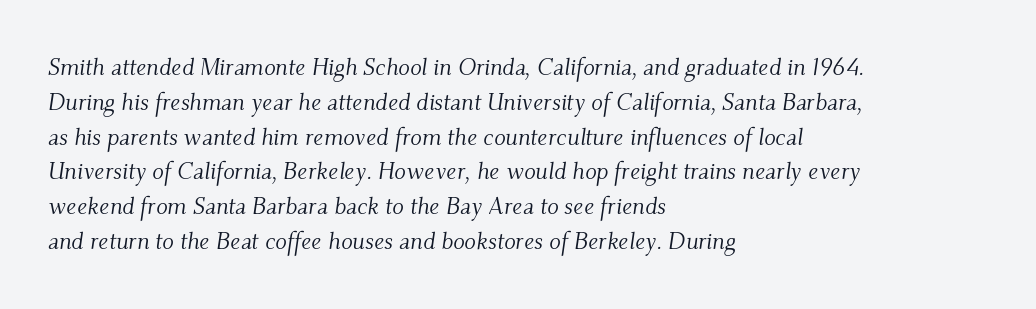
{"italic": "yes", "lean": "right", "slant_degrees": 9, "bold": "no", "underline": "no", "align": "left", "line_spacing": "normal", "line_spacing_ratio": 1.45, "letter_spacing": "normal", "letter_spacing_em": 0.0, "glyph_px": 24}
